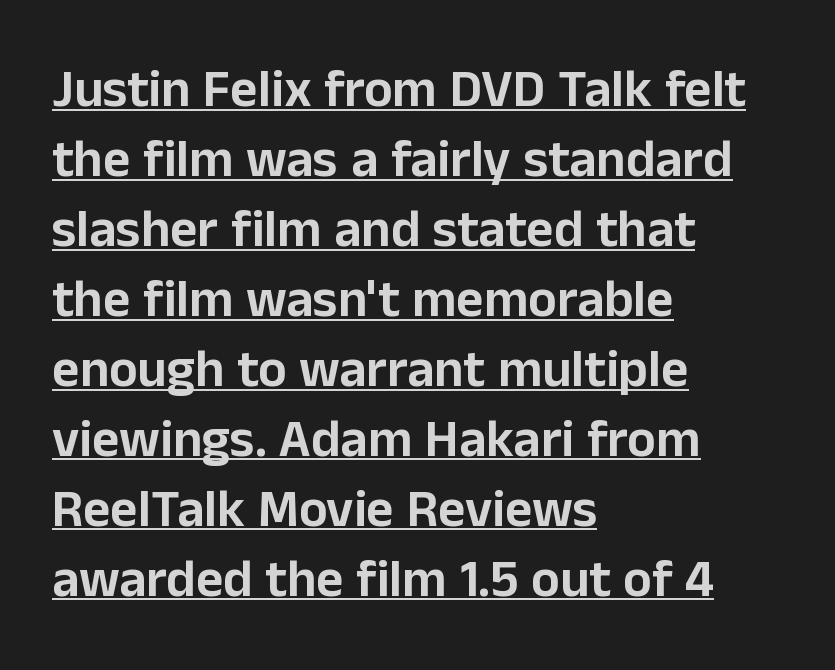
When letters stand straight like this, we call the style roman or upright. A typesetter would call this proportional, since set widths differ per character. Students, note that the glyphs here touch the page at normal intervals. This is sans-serif lettering, the kind often seen on screens and signage. A normal amount of white space separates one row of letters from the next.
